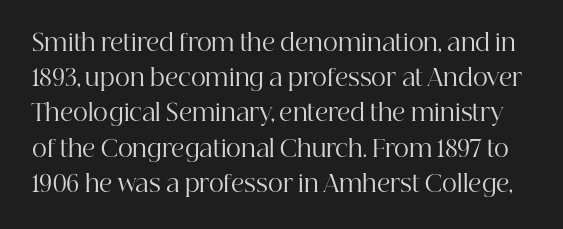
In terms of posture, this sample is upright. The font is comparable to plain body text, perhaps lighter. The designer left line spacing at the default. Letters rest on an invisible, unmarked baseline. In terms of letterspacing, this is plain default setting.
